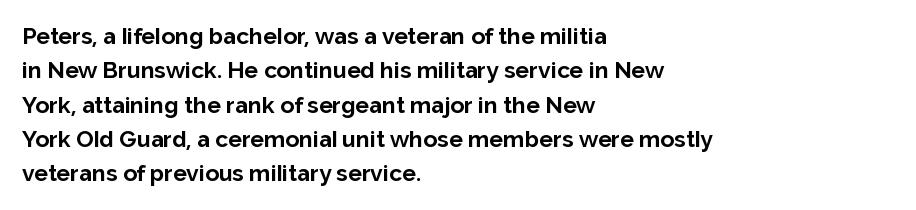
The image shows 23 px bold type, upright; set left-aligned, normal line spacing (1.49x), normal letter spacing, not underlined.
